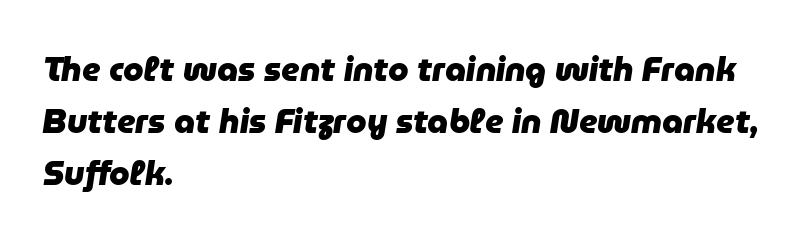
{"italic": "yes", "lean": "right", "slant_degrees": 9, "bold": "yes", "weight": "heavy", "width": "normal", "stroke_contrast": "low", "x_height": "medium", "monospaced": "no", "underline": "no", "align": "left", "line_spacing": "normal", "line_spacing_ratio": 1.57, "letter_spacing": "normal", "letter_spacing_em": 0.0, "glyph_px": 33}
